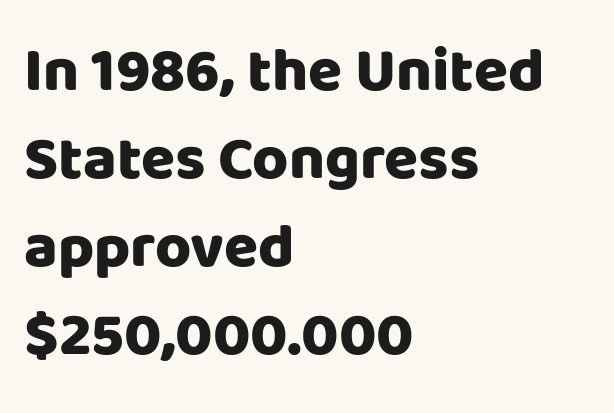
The passage shown is typed in a proportional face where columns would drift. Ascenders rise straight up at ninety degrees. Words float on clear page, feet unadorned. Compared with typical paragraphs, the rows here are spaced about the same. Summary of weight: heavy, a full bold.
